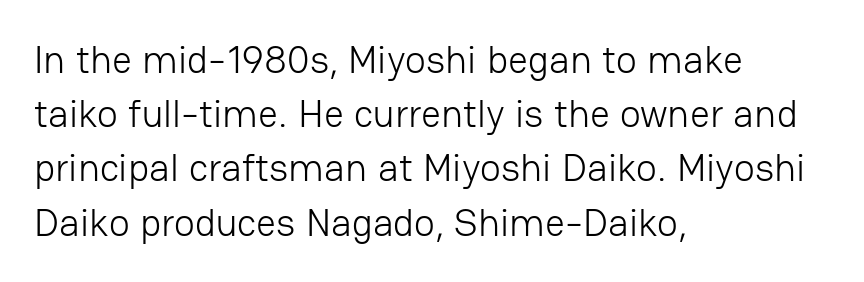
Q: Is the text bold? A: No.
Q: Is the text italic (slanted)? A: No, it is upright.
Q: Is the typeface a serif or a sans-serif typeface? A: Sans-serif.
Q: Is the text underlined? A: No.
Q: How is the paragraph aligned? A: Left-aligned.
Q: Is the spacing between letters normal or unusually wide? A: Normal.
Q: Is the spacing between lines tight, normal or loose? A: Normal.
Q: Width (condensed, normal, or wide)? A: Normal.
Q: Stroke contrast? A: Low.
Q: x-height? A: Medium.
Q: Monospaced? A: No.
